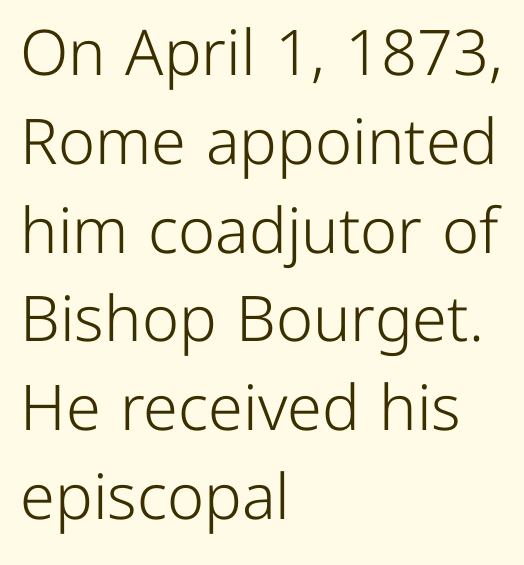
{"serif": "no", "italic": "no", "bold": "no", "weight": "light", "width": "normal", "stroke_contrast": "low", "x_height": "medium", "monospaced": "no", "underline": "no", "align": "left", "line_spacing": "normal", "line_spacing_ratio": 1.41, "letter_spacing": "normal", "letter_spacing_em": 0.0, "glyph_px": 63}
